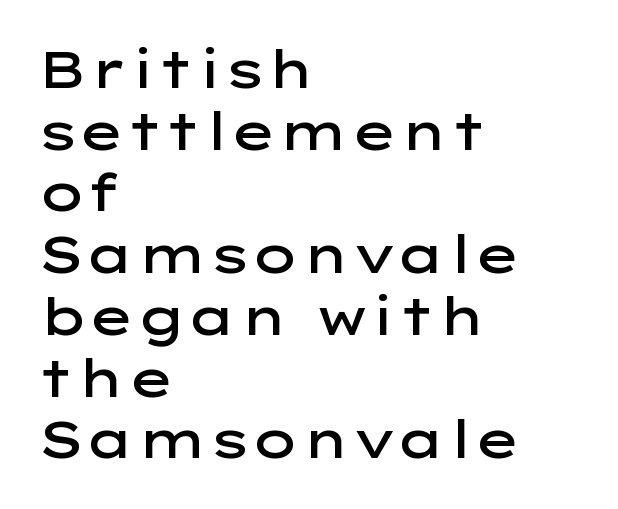
In terms of letterspacing, this is plain default setting. Nothing sits at the stroke ends, so this counts as sans-serif. Rule under the text: the space is simply empty. Does the weight exceed regular? Yes, but only to semibold.
